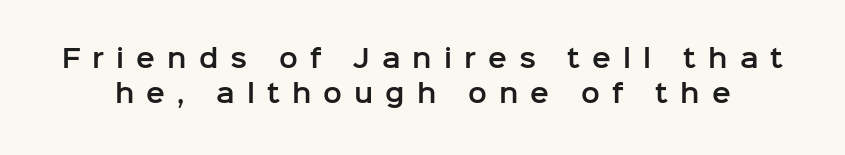
{"italic": "no", "underline": "no", "line_spacing": "normal", "line_spacing_ratio": 1.39, "letter_spacing": "wide", "letter_spacing_em": 0.48, "glyph_px": 25}
